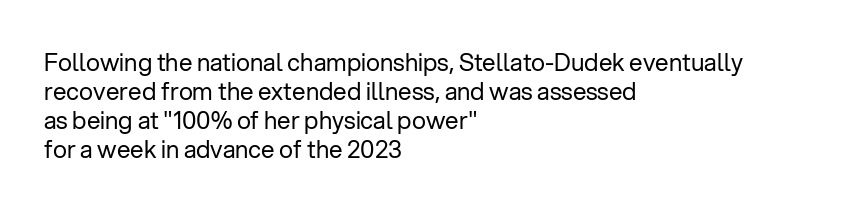
The image shows 24 px text type, upright; set left-aligned, line spacing 1.21x, normal letter spacing, not underlined.
